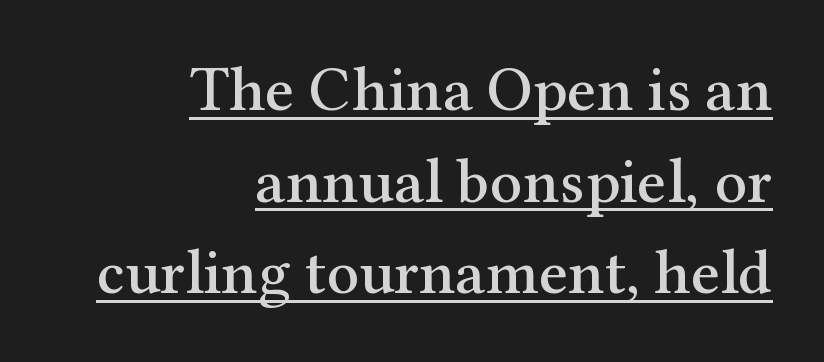
The image shows 64 px serif type, upright; set right-aligned, normal line spacing (1.43x), normal letter spacing, underlined; medium stroke contrast and a medium x-height.
